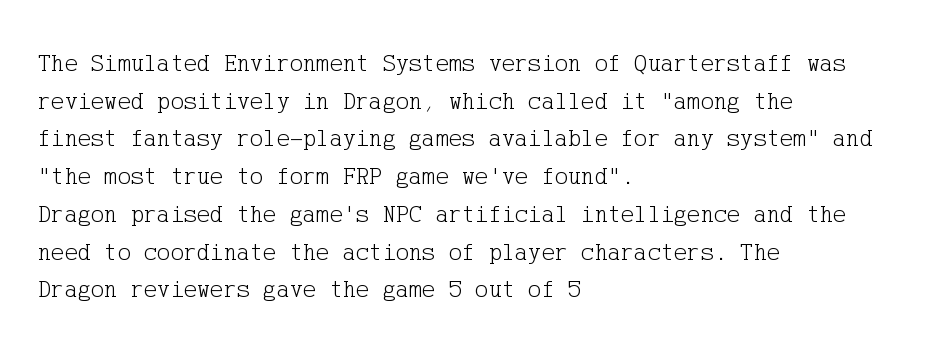
{"italic": "no", "bold": "no", "underline": "no", "align": "left", "line_spacing": "normal", "line_spacing_ratio": 1.51, "letter_spacing": "normal", "letter_spacing_em": 0.0, "glyph_px": 25}
